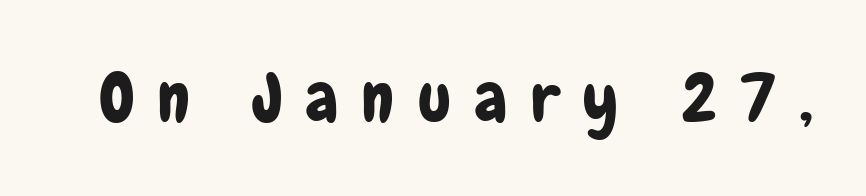
Each letter's strokes conclude bluntly, with no projecting serifs. Caption: expanded tracking, letters set apart. The passage shown is typed in a proportional face where columns would drift. The letters stand upright; this is a roman face. Descender tails drop into unmarked territory.
